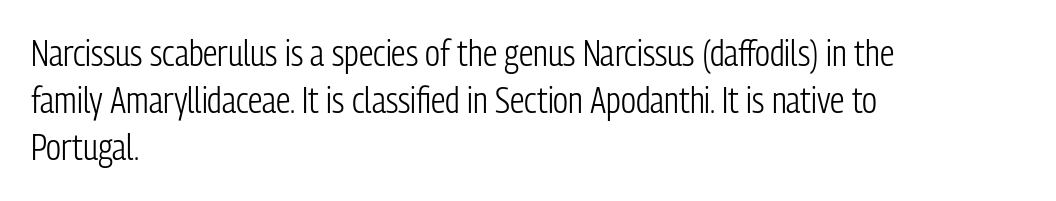
{"serif": "no", "italic": "no", "bold": "no", "weight": "light", "width": "condensed", "stroke_contrast": "low", "x_height": "medium", "monospaced": "no", "underline": "no", "align": "left", "line_spacing": "normal", "line_spacing_ratio": 1.31, "letter_spacing": "normal", "letter_spacing_em": 0.0, "glyph_px": 36}
